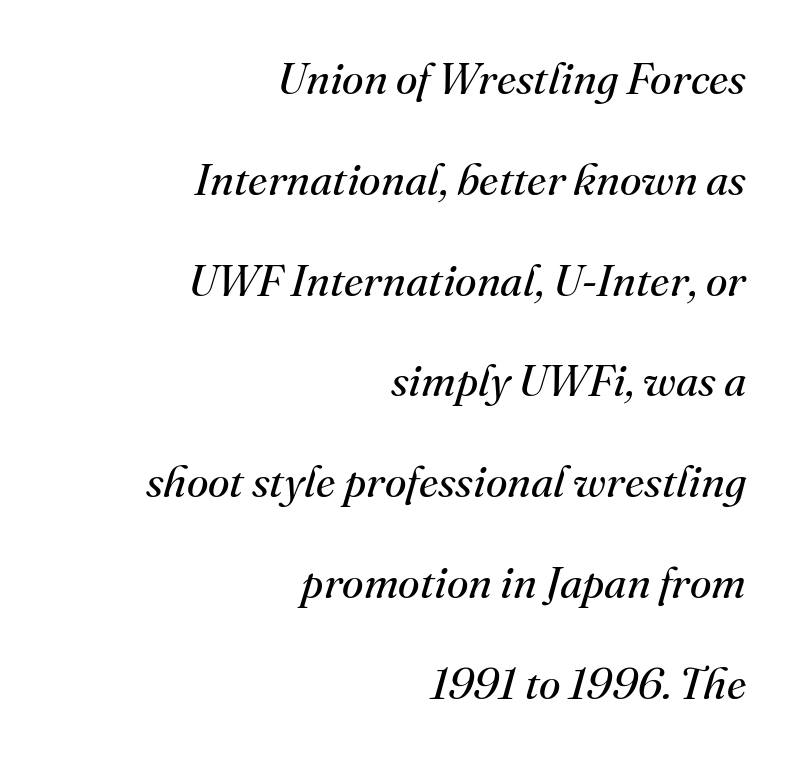
{"serif": "yes", "italic": "yes", "lean": "right", "slant_degrees": 16, "bold": "no", "weight": "regular", "width": "normal", "stroke_contrast": "medium", "x_height": "small", "monospaced": "no", "underline": "no", "align": "right", "line_spacing": "loose", "line_spacing_ratio": 2.29, "letter_spacing": "normal", "letter_spacing_em": 0.0, "glyph_px": 44}
